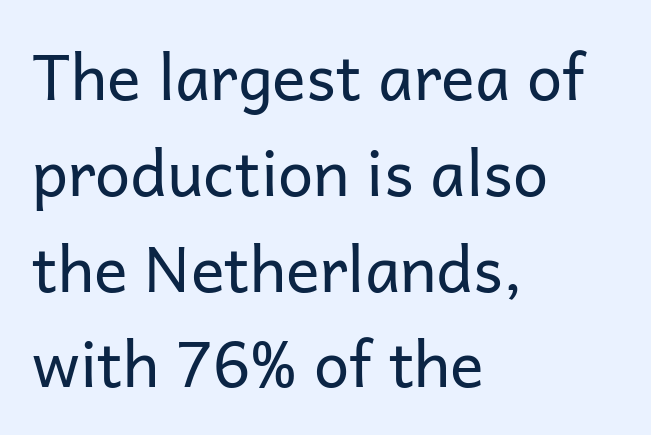
Q: Is the text bold? A: No.
Q: Is the text italic (slanted)? A: No, it is upright.
Q: Is the typeface a serif or a sans-serif typeface? A: Sans-serif.
Q: Is the text underlined? A: No.
Q: How is the paragraph aligned? A: Left-aligned.
Q: Is the spacing between letters normal or unusually wide? A: Normal.
Q: Is the spacing between lines tight, normal or loose? A: Normal.
Q: Width (condensed, normal, or wide)? A: Normal.
Q: Stroke contrast? A: Low.
Q: x-height? A: Medium.
Q: Monospaced? A: No.
